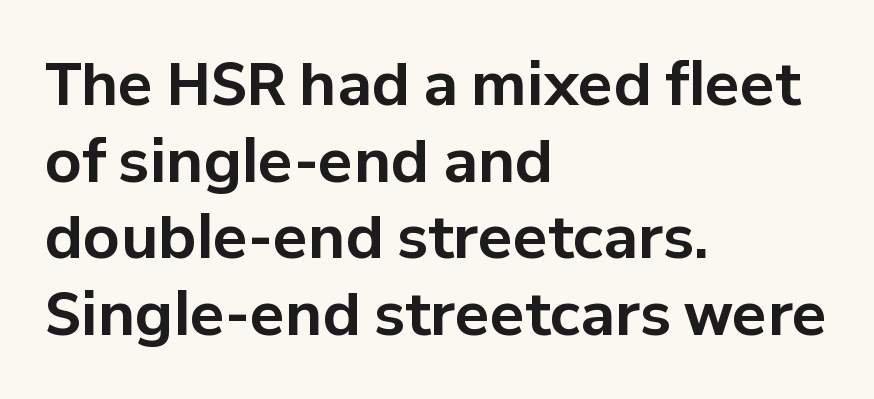
Set as a true bold cut, around the 700 mark. Plain, unruled lines of type. Varying glyph widths throughout — classic text-font behaviour. The face used here is a sans, in the tradition of grotesques and geometrics.
